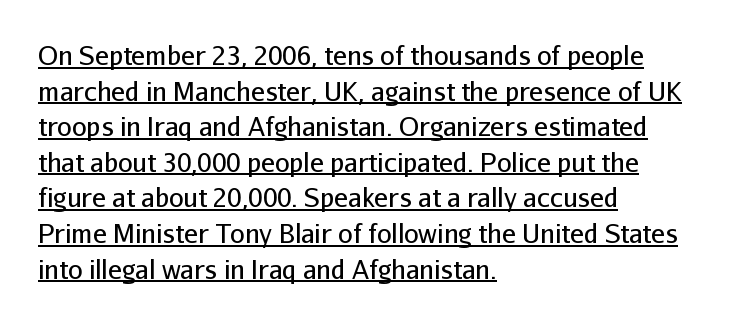
Q: Is the text bold? A: No.
Q: Is the text italic (slanted)? A: No, it is upright.
Q: Is the text underlined? A: Yes.
Q: How is the paragraph aligned? A: Left-aligned.
Q: Is the spacing between letters normal or unusually wide? A: Normal.
Q: Is the spacing between lines tight, normal or loose? A: Normal.
